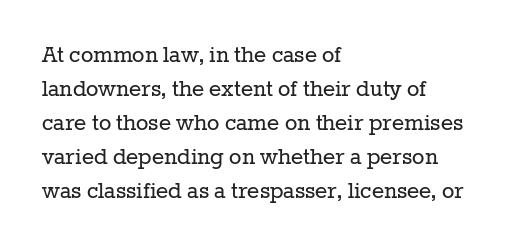
{"italic": "no", "bold": "no", "underline": "no", "align": "left", "line_spacing": "normal", "line_spacing_ratio": 1.31, "letter_spacing": "normal", "letter_spacing_em": 0.0, "glyph_px": 26}
